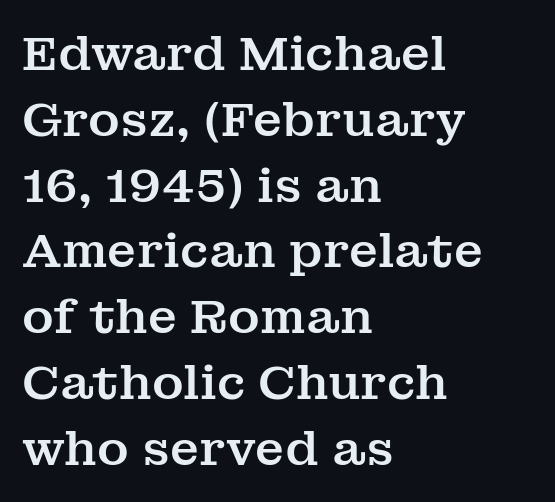
The image shows 48 px serif type, upright; set left-aligned, normal line spacing (1.37x), normal letter spacing, not underlined; medium stroke contrast and a medium x-height.
